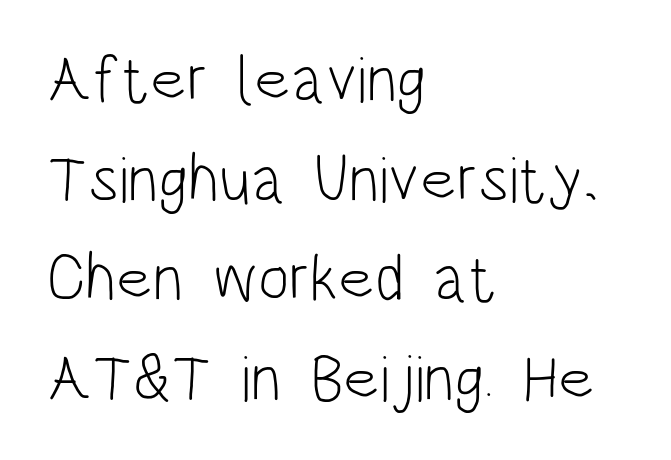
The image shows 66 px light, condensed sans-serif type, upright; set left-aligned, normal line spacing (1.51x), normal letter spacing, not underlined; low stroke contrast and a large x-height.
